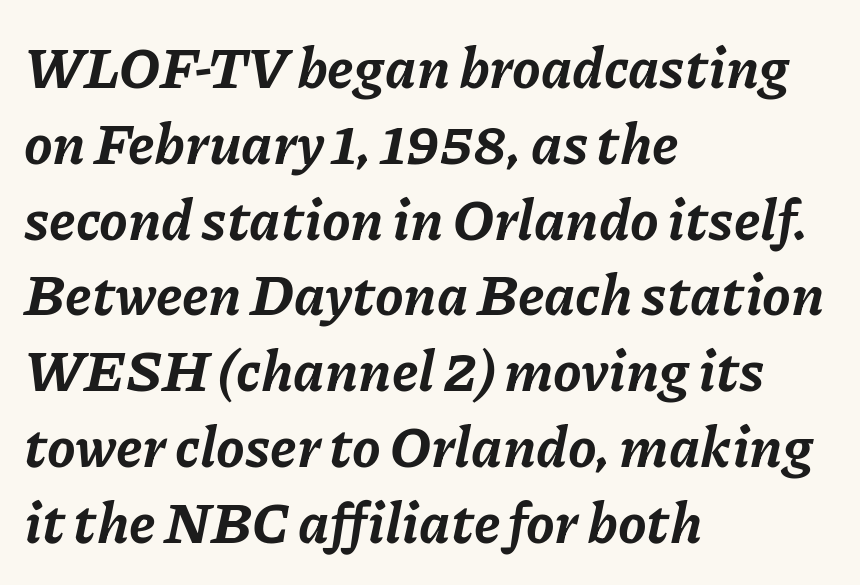
{"italic": "yes", "lean": "right", "slant_degrees": 11, "bold": "yes", "weight": "bold", "width": "normal", "stroke_contrast": "low", "x_height": "medium", "monospaced": "no", "underline": "no", "align": "left", "line_spacing": "normal", "line_spacing_ratio": 1.33, "letter_spacing": "normal", "letter_spacing_em": 0.0, "glyph_px": 57}
